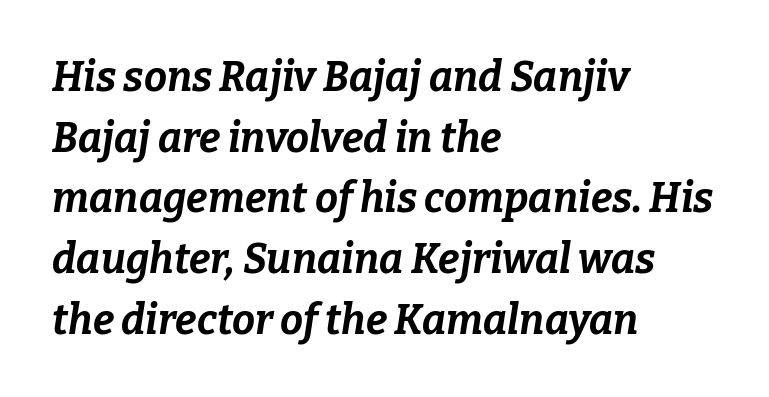
You can tell it's italic because the verticals aren't actually vertical. The specimen omits any rule beneath the text block's lines. The block of text has a typical density, with ordinary space between rows. Here the designer chose a conventional face with non-uniform glyph widths. One-word summary of the alignment: left.
